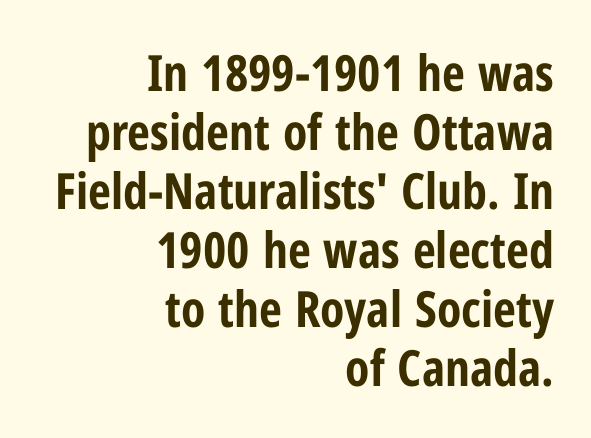
Q: Is the text bold? A: Yes.
Q: Is the text italic (slanted)? A: No, it is upright.
Q: Is the typeface a serif or a sans-serif typeface? A: Sans-serif.
Q: Is the text underlined? A: No.
Q: How is the paragraph aligned? A: Right-aligned.
Q: Is the spacing between letters normal or unusually wide? A: Normal.
Q: Width (condensed, normal, or wide)? A: Condensed.
Q: Stroke contrast? A: Low.
Q: x-height? A: Medium.
Q: Monospaced? A: No.
